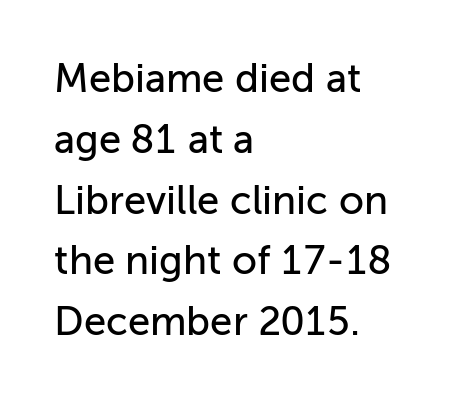
{"serif": "no", "italic": "no", "width": "normal", "stroke_contrast": "low", "x_height": "medium", "monospaced": "no", "underline": "no", "align": "left", "line_spacing": "normal", "line_spacing_ratio": 1.52, "letter_spacing": "normal", "letter_spacing_em": 0.0, "glyph_px": 40}
